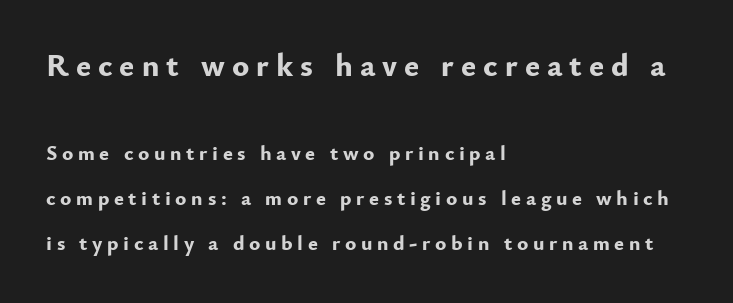
Strong, thick strokes mark this as bold type. If you drew a line through each stem, it would be perfectly vertical. Which margin do the lines hug? The left one — the right edge is uneven. Decoration check: the copy has no underline. Bigger letters appear in the top chunk; the bottom chunk is reduced. Varying glyph widths throughout — classic text-font behaviour.
